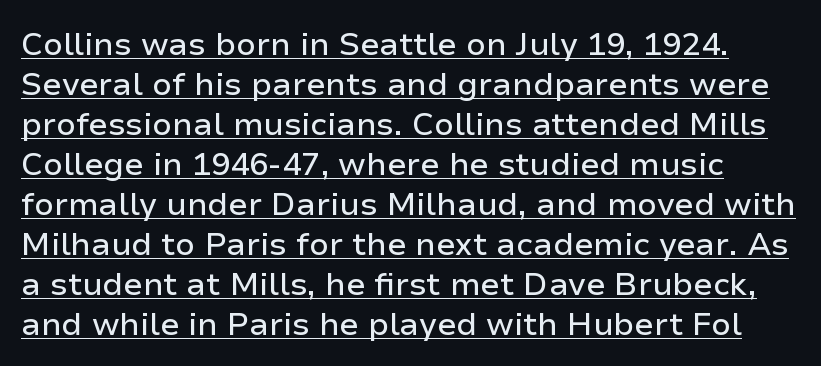
In designer terms, the underline attribute is active on this setting. Does the lettering tilt? It doesn't — this is upright. Do the characters align in a grid? No, the font is proportional. Does extra space separate the letters? No, they use regular spacing.
